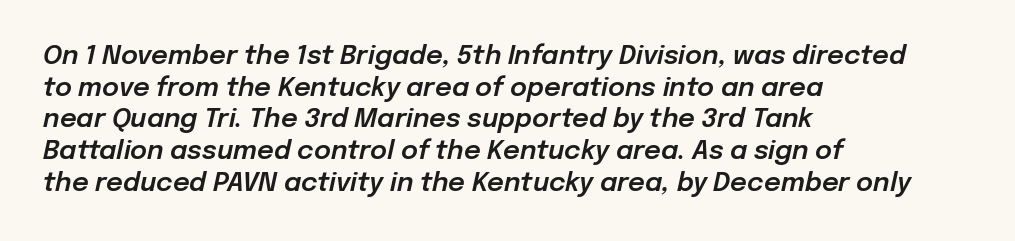
{"italic": "yes", "lean": "right", "slant_degrees": 12, "underline": "no", "align": "left", "line_spacing_ratio": 1.22, "letter_spacing": "normal", "letter_spacing_em": 0.0, "glyph_px": 26}
